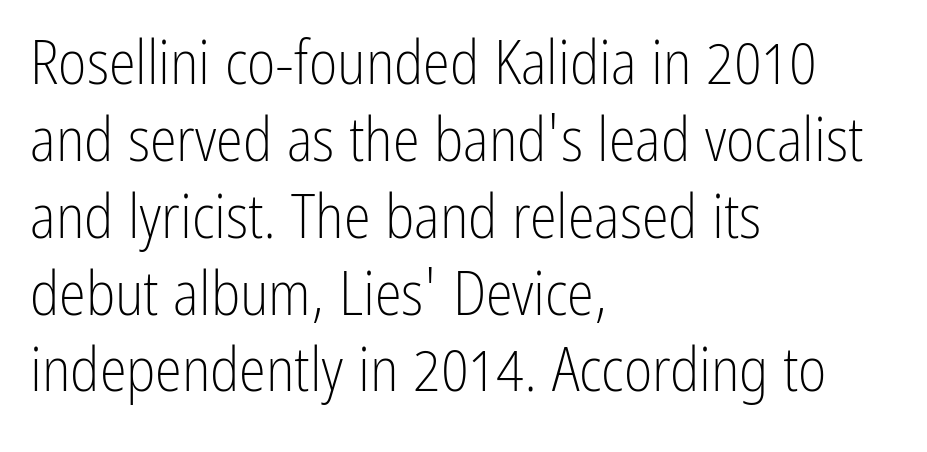
The image shows 61 px light, condensed sans-serif type, upright; set left-aligned, normal line spacing (1.26x), normal letter spacing, not underlined; low stroke contrast and a medium x-height.
